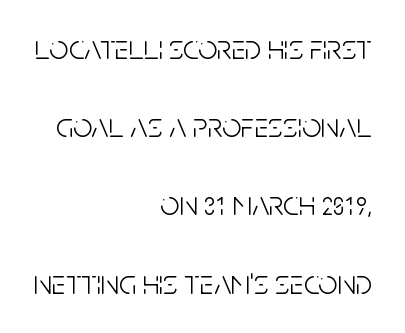
Q: Is the text bold? A: No.
Q: Is the text italic (slanted)? A: No, it is upright.
Q: Is the typeface a serif or a sans-serif typeface? A: Sans-serif.
Q: Is the text underlined? A: No.
Q: How is the paragraph aligned? A: Right-aligned.
Q: Is the spacing between letters normal or unusually wide? A: Normal.
Q: Is the spacing between lines tight, normal or loose? A: Loose.
Q: Width (condensed, normal, or wide)? A: Condensed.
Q: Stroke contrast? A: Low.
Q: x-height? A: Large.
Q: Monospaced? A: No.
